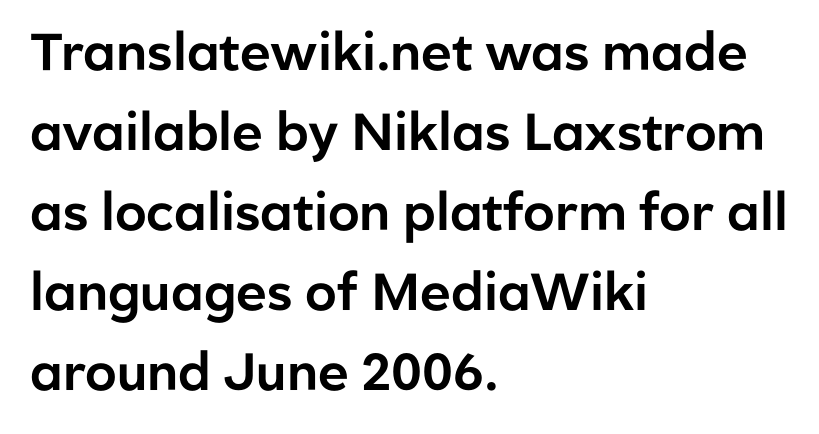
The image shows 52 px sans-serif type, upright; set left-aligned, normal line spacing (1.54x), normal letter spacing, not underlined; low stroke contrast and a medium x-height.
